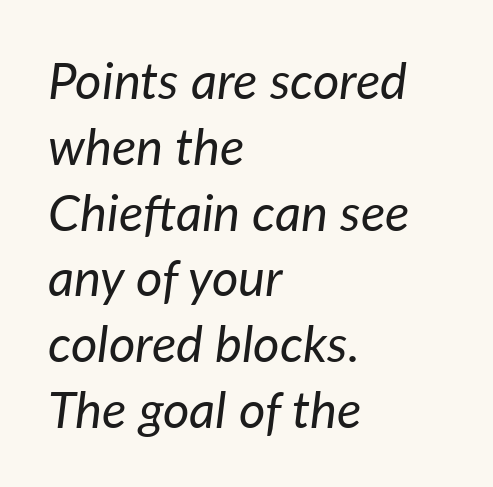
The image shows 51 px regular-weight type, italic (leaning right); set left-aligned, normal line spacing (1.29x), normal letter spacing, not underlined; low stroke contrast and a medium x-height.
